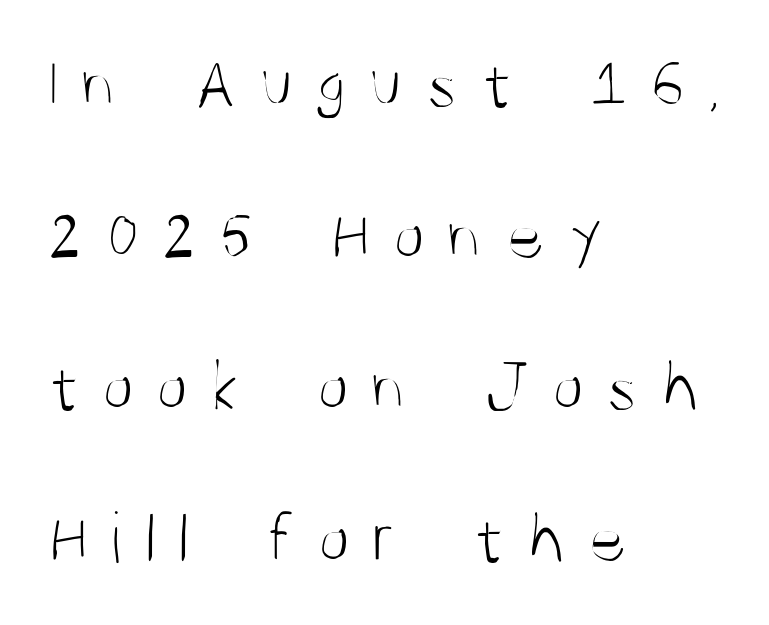
{"serif": "no", "italic": "no", "bold": "no", "weight": "light", "width": "condensed", "stroke_contrast": "medium", "x_height": "large", "monospaced": "no", "underline": "no", "align": "left", "line_spacing": "loose", "line_spacing_ratio": 2.05, "letter_spacing": "wide", "letter_spacing_em": 0.3, "glyph_px": 74}
